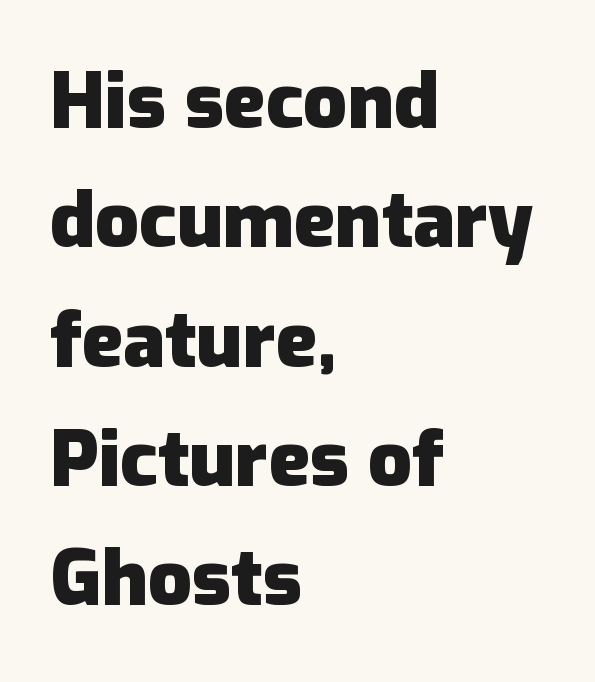
A typesetter would call this proportional, since set widths differ per character. The typesetter chose a ragged-right arrangement here. Any mark beneath the type? The region is blank. When letters stand straight like this, we call the style roman or upright. The rendering keeps characters at their native spacing.
